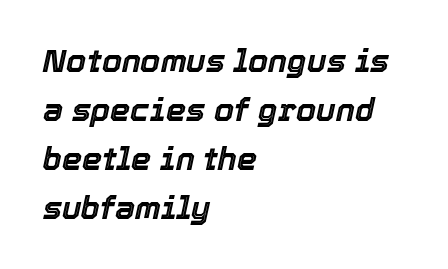
{"italic": "yes", "lean": "right", "slant_degrees": 12, "width": "normal", "x_height": "medium", "monospaced": "no", "underline": "no", "align": "left", "line_spacing": "normal", "line_spacing_ratio": 1.53, "letter_spacing": "normal", "letter_spacing_em": 0.0, "glyph_px": 32}
